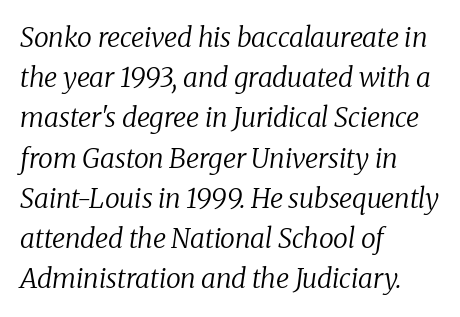
The image shows 27 px text type, italic (leaning right); set left-aligned, normal line spacing (1.49x), normal letter spacing, not underlined.
